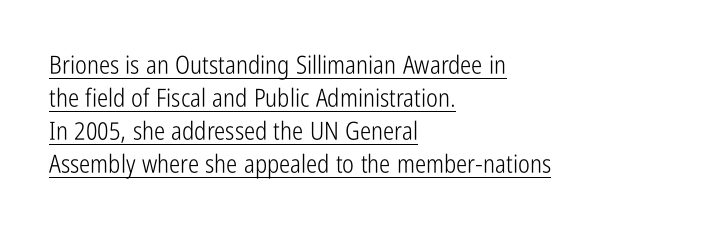
Is the letter spacing exaggerated? No — it looks like the ordinary default. Designer's note — italics off, roman on. Students, observe: this is what conventionally led text looks like. Layout note: lines flush left. Glance below the letters and you will spot a drawn line. Stems and bowls with no extra thickness — not bold.
